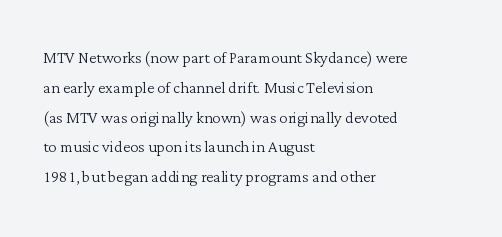
Quick note: interline space is typical. Nothing unusual about the tracking: characters are spaced as the font intends. Unmarked baselines from the first word to the last. No italicization has been applied; the sample stays upright.
